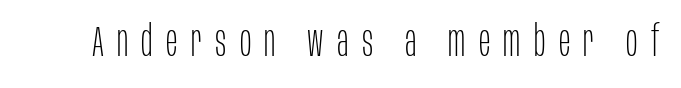
The image shows 43 px thin, condensed sans-serif type, upright; set unusually wide letter spacing (+0.31 em), not underlined; low stroke contrast and a large x-height.
